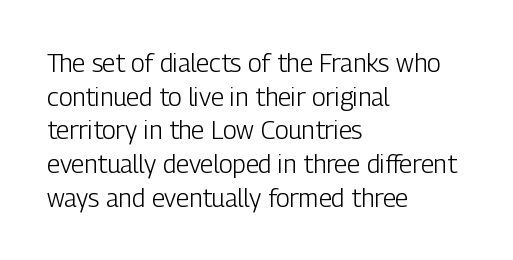
{"italic": "no", "bold": "no", "underline": "no", "align": "left", "line_spacing": "normal", "line_spacing_ratio": 1.35, "letter_spacing": "normal", "letter_spacing_em": 0.0, "glyph_px": 25}
